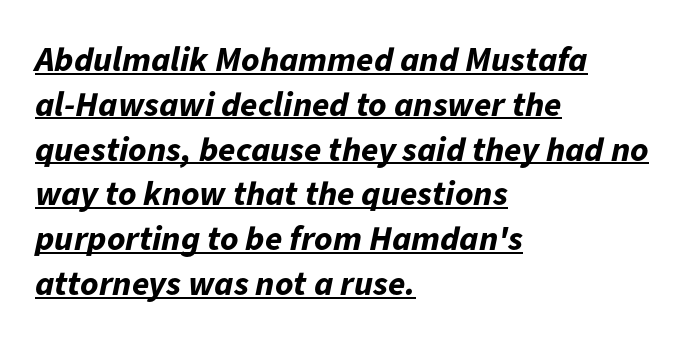
{"italic": "yes", "lean": "right", "slant_degrees": 11, "bold": "yes", "weight": "bold", "width": "normal", "stroke_contrast": "low", "x_height": "medium", "monospaced": "no", "underline": "yes", "align": "left", "line_spacing": "normal", "line_spacing_ratio": 1.28, "letter_spacing": "normal", "letter_spacing_em": 0.0, "glyph_px": 35}
